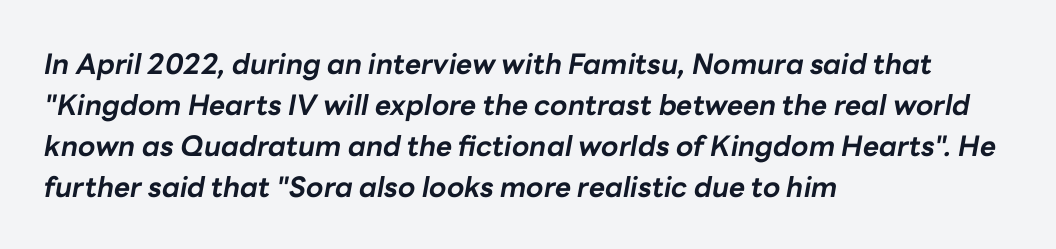
Caption: standard tracking, unaltered. Strong, thick strokes mark this as bold type. Each row of text sits above clean, open space. This is oblique type, the kind used for emphasis or titles. Alignment: flush left.
